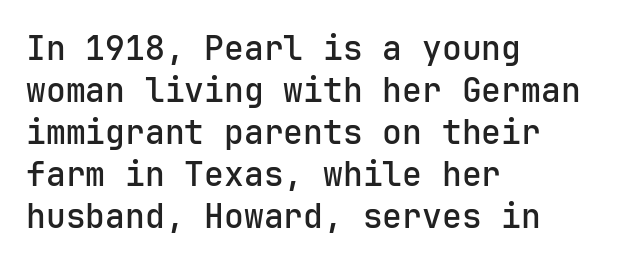
The image shows 33 px sans-serif type, upright, monospaced; set left-aligned, normal line spacing (1.27x), normal letter spacing, not underlined; low stroke contrast and a medium x-height.
